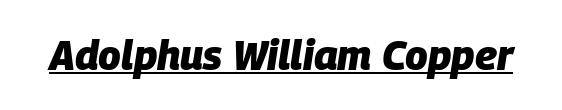
The image shows 41 px heavy type, italic (leaning right); set normal letter spacing, underlined; low stroke contrast and a large x-height.
